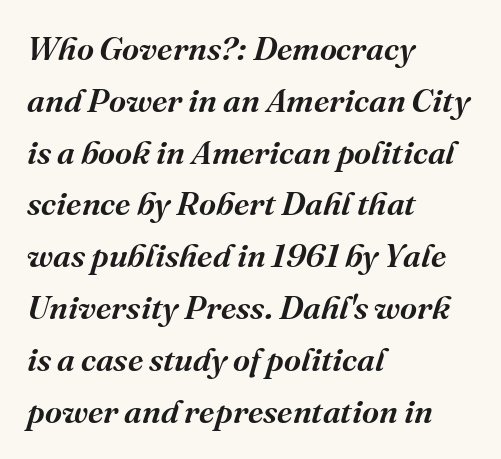
{"serif": "yes", "italic": "yes", "lean": "right", "slant_degrees": 16, "bold": "semi", "weight": "semibold", "width": "normal", "stroke_contrast": "medium", "x_height": "medium", "monospaced": "no", "underline": "no", "align": "left", "line_spacing": "normal", "line_spacing_ratio": 1.57, "letter_spacing": "normal", "letter_spacing_em": 0.0, "glyph_px": 33}
